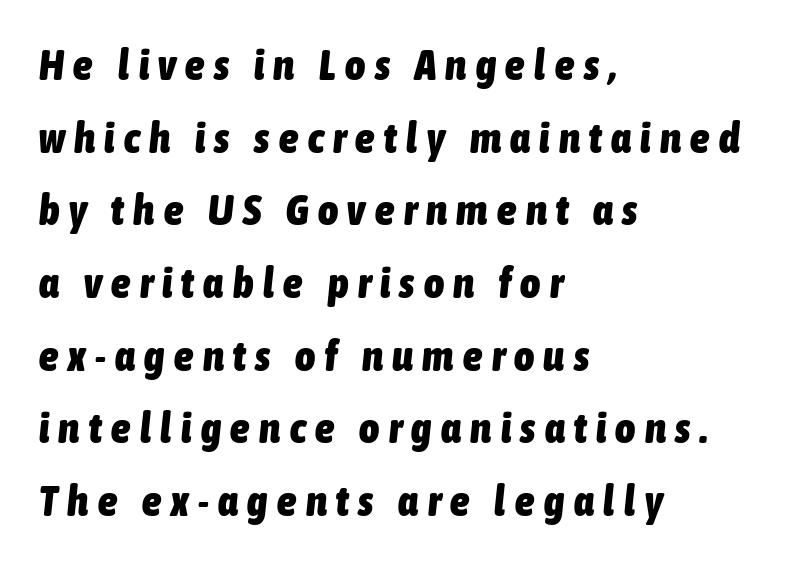
Loose tracking; the words dissolve into strings of separated letters. Each letter keeps its own natural width here, so spacing adapts to shape. Emphasis by weight is at full strength: bold. The space directly below the letters is spotless. The rendering applies a slant to the glyphs.
